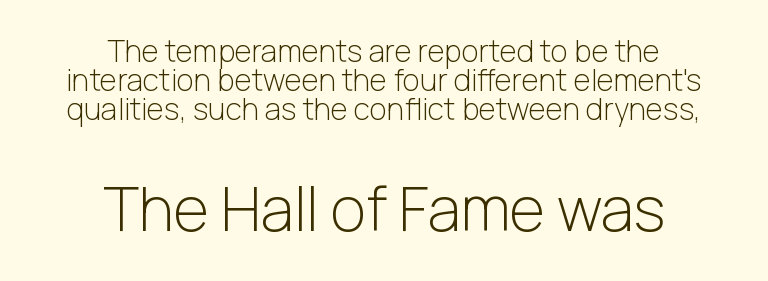
{"serif": "no", "italic": "no", "bold": "no", "weight": "light", "width": "normal", "stroke_contrast": "low", "x_height": "medium", "monospaced": "no", "underline": "no", "align": "center", "line_spacing": "tight", "line_spacing_ratio": 0.96, "letter_spacing": "normal", "letter_spacing_em": 0.0, "larger_block": "second", "size_ratio": 2.03, "glyph_px": 61}
